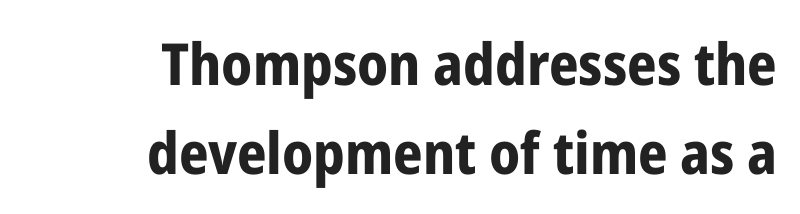
Note: no serifs on the glyphs. Compared with a flush-left layout, this one pins lines to the opposite, right side. Character widths vary here, with narrow letters taking less room than wide ones. How heavy is the stroke? Heavy — this is a bold. Nobody touched the tracking dial on this one.
